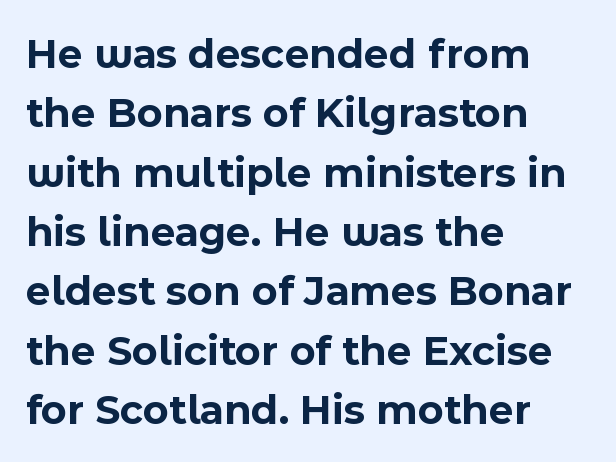
Q: Is the text bold? A: Yes.
Q: Is the text italic (slanted)? A: No, it is upright.
Q: Is the typeface a serif or a sans-serif typeface? A: Sans-serif.
Q: Is the text underlined? A: No.
Q: How is the paragraph aligned? A: Left-aligned.
Q: Is the spacing between letters normal or unusually wide? A: Normal.
Q: Is the spacing between lines tight, normal or loose? A: Normal.
Q: Width (condensed, normal, or wide)? A: Normal.
Q: x-height? A: Medium.
Q: Monospaced? A: No.
